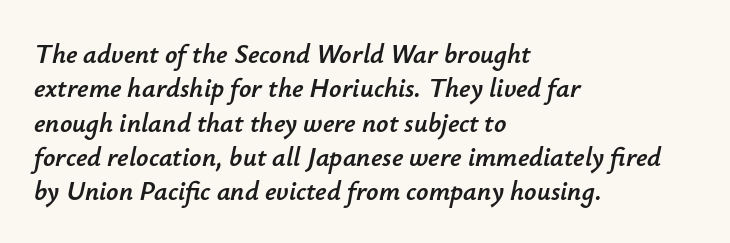
Q: Is the text italic (slanted)? A: Yes, it leans right by about 12 degrees.
Q: Is the text underlined? A: No.
Q: How is the paragraph aligned? A: Left-aligned.
Q: Is the spacing between letters normal or unusually wide? A: Normal.
Q: Is the spacing between lines tight, normal or loose? A: Normal.
